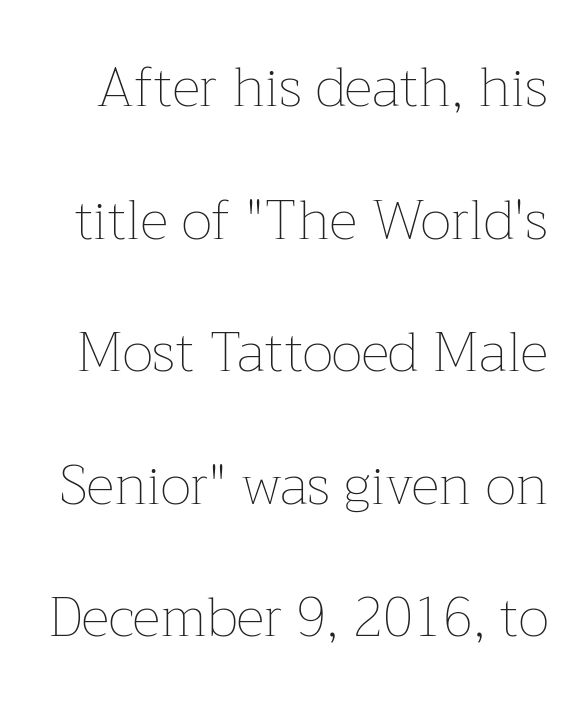
{"italic": "no", "bold": "no", "weight": "thin", "width": "normal", "stroke_contrast": "low", "x_height": "medium", "monospaced": "no", "underline": "no", "line_spacing": "loose", "line_spacing_ratio": 2.41, "letter_spacing": "normal", "letter_spacing_em": 0.0, "glyph_px": 55}
